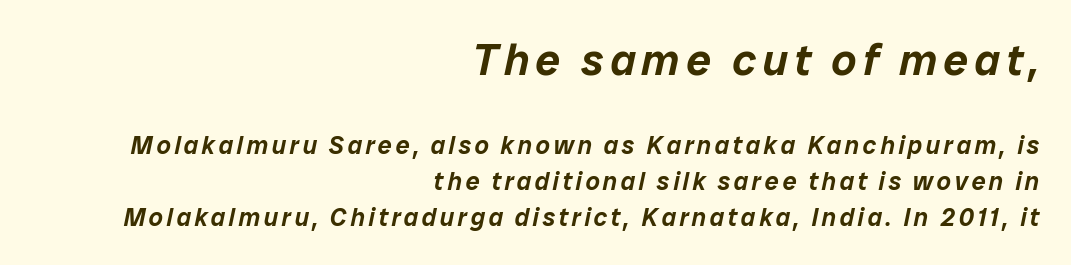
The image shows 44 px text type, italic (leaning right); set right-aligned, normal line spacing (1.43x), not underlined; the first (top) block is 1.76x larger; low stroke contrast and a medium x-height.
